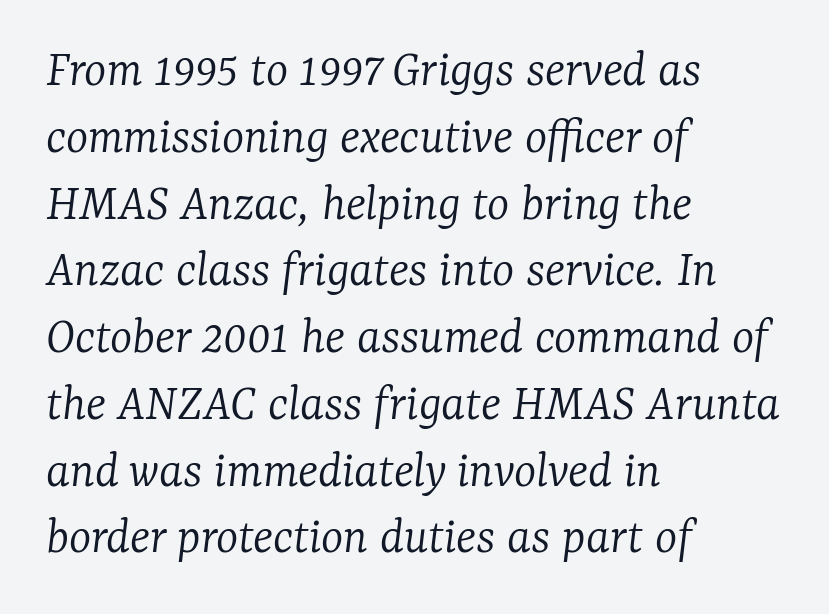
{"serif": "yes", "italic": "yes", "lean": "right", "slant_degrees": 7, "bold": "no", "weight": "light", "width": "normal", "stroke_contrast": "low", "x_height": "medium", "monospaced": "no", "underline": "no", "align": "left", "line_spacing": "normal", "line_spacing_ratio": 1.26, "letter_spacing": "normal", "letter_spacing_em": 0.0, "glyph_px": 53}
